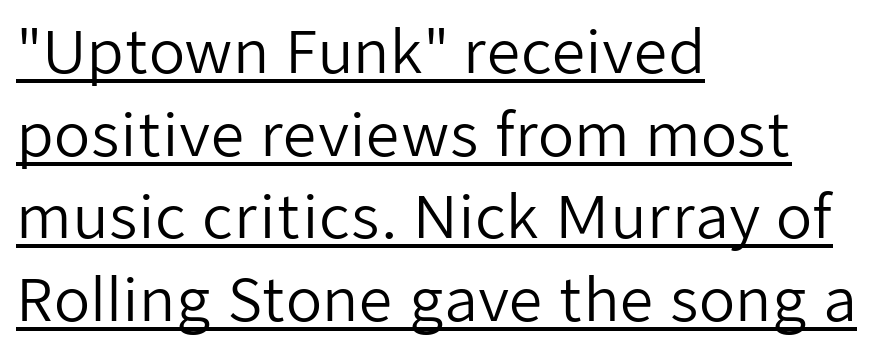
Q: Is the text bold? A: No.
Q: Is the text italic (slanted)? A: No, it is upright.
Q: Is the typeface a serif or a sans-serif typeface? A: Sans-serif.
Q: Is the text underlined? A: Yes.
Q: How is the paragraph aligned? A: Left-aligned.
Q: Is the spacing between letters normal or unusually wide? A: Normal.
Q: Is the spacing between lines tight, normal or loose? A: Normal.
Q: Width (condensed, normal, or wide)? A: Normal.
Q: Stroke contrast? A: Low.
Q: x-height? A: Medium.
Q: Monospaced? A: No.
